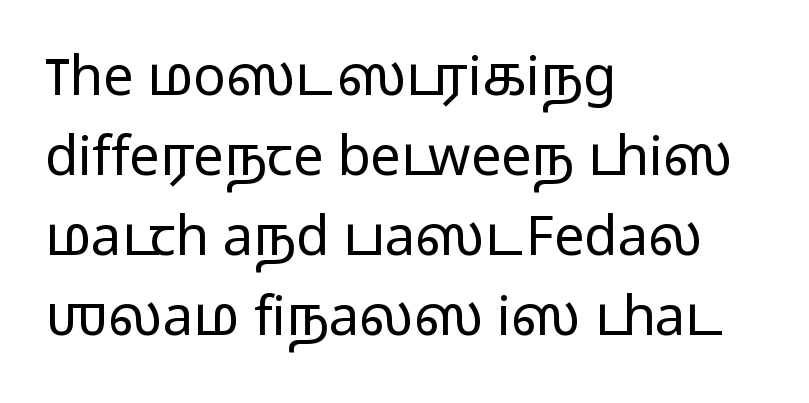
Q: Is the text bold? A: No.
Q: Is the text italic (slanted)? A: No, it is upright.
Q: Is the typeface a serif or a sans-serif typeface? A: Sans-serif.
Q: Is the text underlined? A: No.
Q: How is the paragraph aligned? A: Left-aligned.
Q: Is the spacing between letters normal or unusually wide? A: Normal.
Q: Is the spacing between lines tight, normal or loose? A: Normal.
Q: Width (condensed, normal, or wide)? A: Wide.
Q: Stroke contrast? A: Low.
Q: x-height? A: Medium.
Q: Monospaced? A: No.
